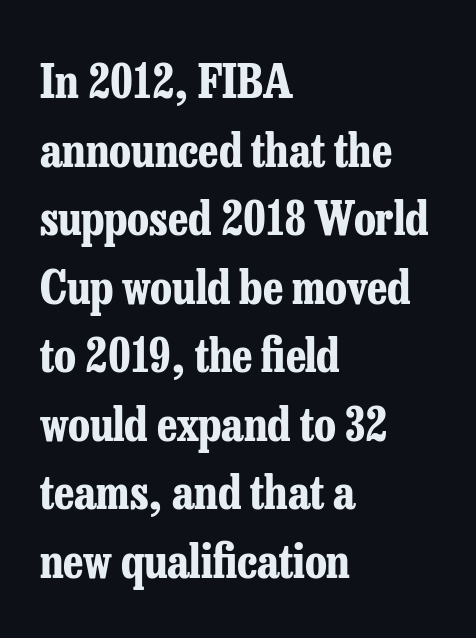
Q: Is the text bold? A: Yes.
Q: Is the text italic (slanted)? A: No, it is upright.
Q: Is the typeface a serif or a sans-serif typeface? A: Serif.
Q: Is the text underlined? A: No.
Q: How is the paragraph aligned? A: Left-aligned.
Q: Is the spacing between letters normal or unusually wide? A: Normal.
Q: Is the spacing between lines tight, normal or loose? A: Normal.
Q: Width (condensed, normal, or wide)? A: Condensed.
Q: Stroke contrast? A: Low.
Q: x-height? A: Medium.
Q: Monospaced? A: No.
